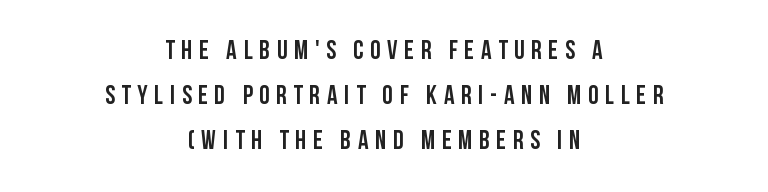
The image shows 26 px text type, upright; set centered, line spacing 1.73x, unusually wide letter spacing (+0.26 em), not underlined.
